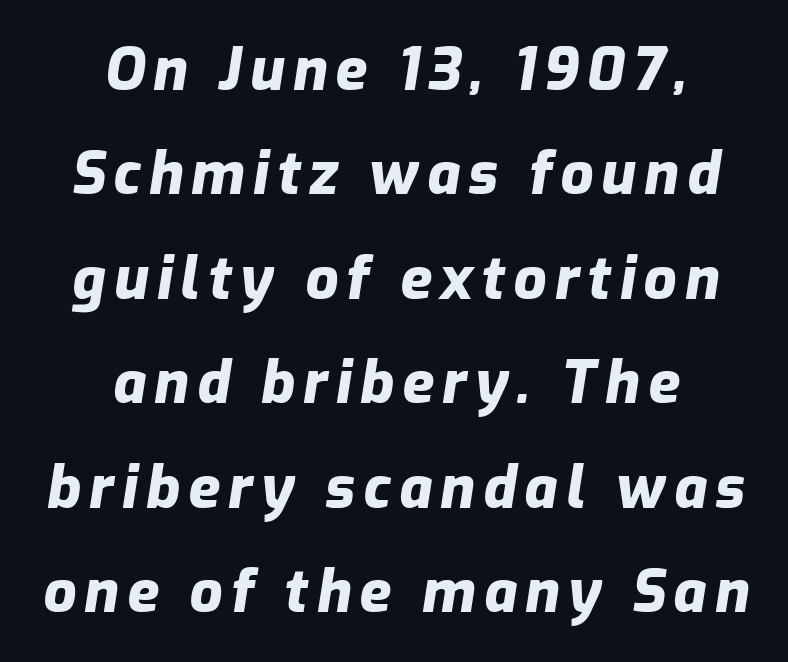
Q: Is the text bold? A: Yes.
Q: Is the text italic (slanted)? A: Yes, it leans right by about 9 degrees.
Q: Is the text underlined? A: No.
Q: How is the paragraph aligned? A: Centered.
Q: Width (condensed, normal, or wide)? A: Normal.
Q: Stroke contrast? A: Low.
Q: x-height? A: Medium.
Q: Monospaced? A: No.
